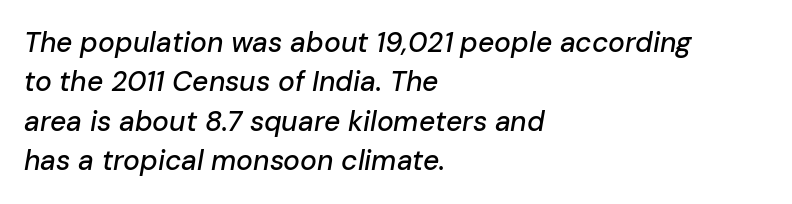
Q: Is the text italic (slanted)? A: Yes, it leans right by about 10 degrees.
Q: Is the text underlined? A: No.
Q: How is the paragraph aligned? A: Left-aligned.
Q: Is the spacing between letters normal or unusually wide? A: Normal.
Q: Is the spacing between lines tight, normal or loose? A: Normal.
Q: Width (condensed, normal, or wide)? A: Normal.
Q: Stroke contrast? A: Low.
Q: x-height? A: Medium.
Q: Monospaced? A: No.
